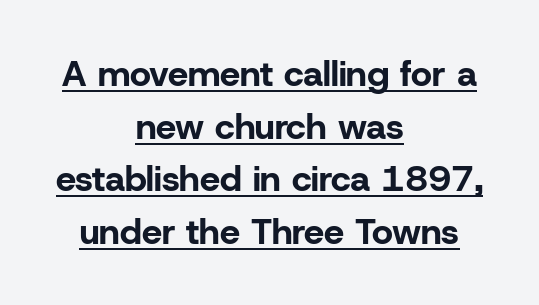
The image shows 36 px bold sans-serif type, upright; set centered, normal line spacing (1.46x), normal letter spacing, underlined; low stroke contrast and a medium x-height.
